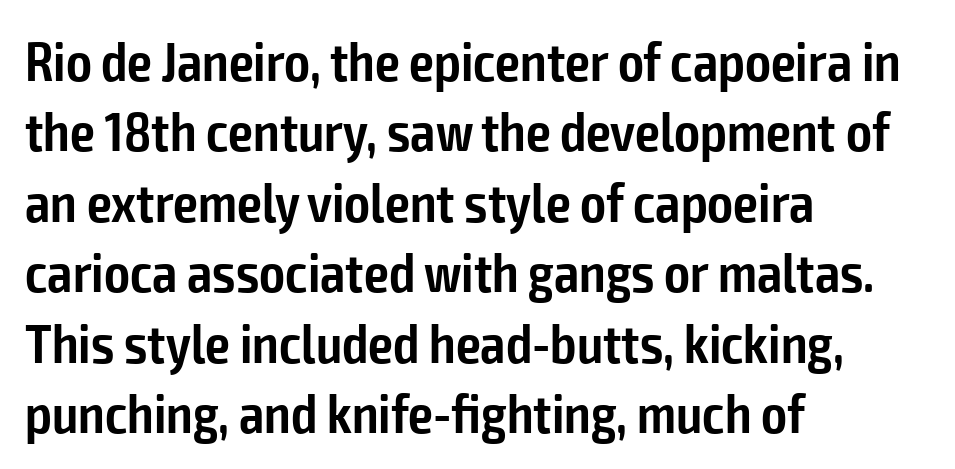
Q: Is the text bold? A: Semi-bold.
Q: Is the text italic (slanted)? A: No, it is upright.
Q: Is the typeface a serif or a sans-serif typeface? A: Sans-serif.
Q: Is the text underlined? A: No.
Q: How is the paragraph aligned? A: Left-aligned.
Q: Is the spacing between letters normal or unusually wide? A: Normal.
Q: Is the spacing between lines tight, normal or loose? A: Normal.
Q: Width (condensed, normal, or wide)? A: Condensed.
Q: Stroke contrast? A: Low.
Q: x-height? A: Medium.
Q: Monospaced? A: No.
